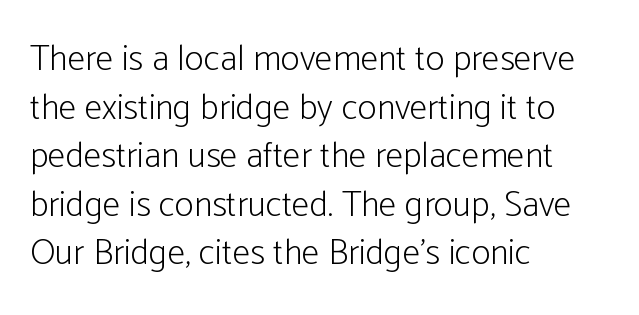
Q: Is the text bold? A: No.
Q: Is the text italic (slanted)? A: No, it is upright.
Q: Is the typeface a serif or a sans-serif typeface? A: Sans-serif.
Q: Is the text underlined? A: No.
Q: How is the paragraph aligned? A: Left-aligned.
Q: Is the spacing between letters normal or unusually wide? A: Normal.
Q: Is the spacing between lines tight, normal or loose? A: Normal.
Q: Width (condensed, normal, or wide)? A: Condensed.
Q: Stroke contrast? A: Low.
Q: x-height? A: Medium.
Q: Monospaced? A: No.
